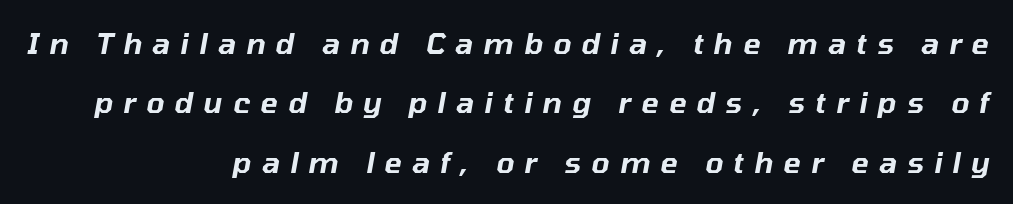
Slanted lettering throughout. Line endings align vertically; line beginnings do not. Whoever set this chose breathing room over compactness in the vertical rhythm. A typesetter would call this heavily tracked-out type. The passage shown is typed in a proportional face where columns would drift.
